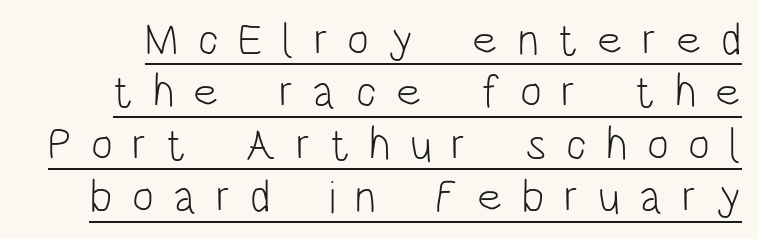
Weight: not bold — regular or lighter. Every word sits above its own underline. Do the letters lean? They stand straight. Varying glyph widths throughout — classic text-font behaviour. Nope, no serifs anywhere on these letters.
